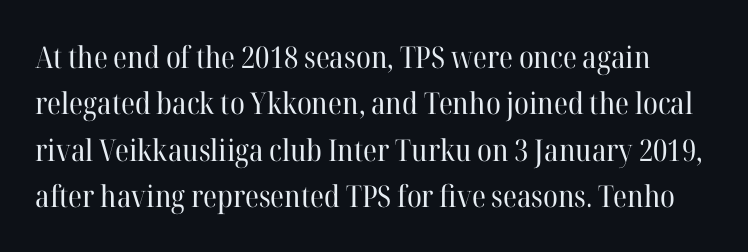
Q: Is the text bold? A: No.
Q: Is the text italic (slanted)? A: No, it is upright.
Q: Is the typeface a serif or a sans-serif typeface? A: Serif.
Q: Is the text underlined? A: No.
Q: Is the spacing between letters normal or unusually wide? A: Normal.
Q: Is the spacing between lines tight, normal or loose? A: Normal.
Q: Width (condensed, normal, or wide)? A: Normal.
Q: Stroke contrast? A: High.
Q: x-height? A: Medium.
Q: Monospaced? A: No.
